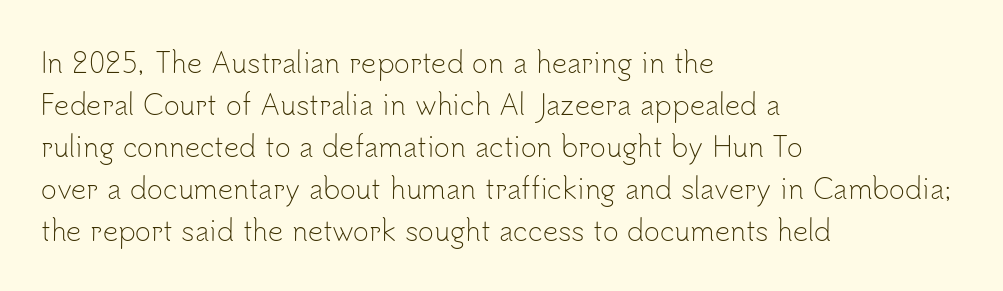
Each new line begins a customary step beneath the previous one. The passage shown is not underscored anywhere. Weight: not bold — regular or lighter. Nope, not italic — everything's standing straight. A classic flush-left, rag-right setting is used for this passage.
